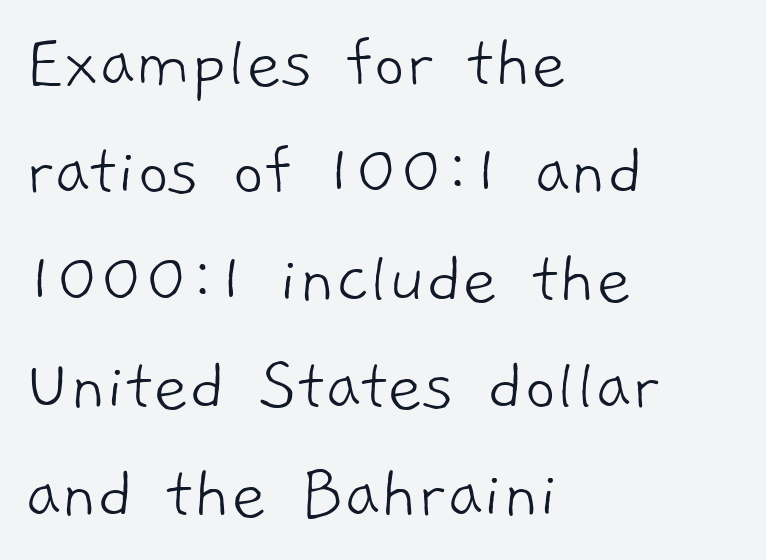
The image shows 77 px light sans-serif type; set left-aligned, normal line spacing (1.4x), normal letter spacing, not underlined; low stroke contrast and a medium x-height.
